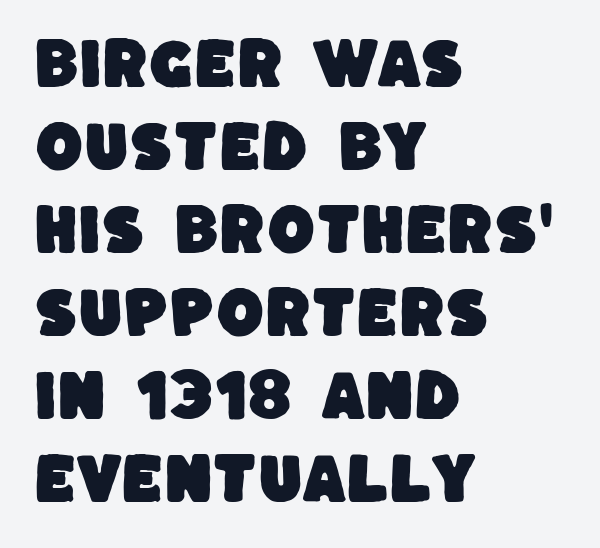
Note: no serifs on the glyphs. This rendering leaves character spacing at its baseline value. Interline gaps are of average width in this sample. A student would call this left alignment; a typographer would say flush left, rag right. Each letter keeps its own natural width here, so spacing adapts to shape.
